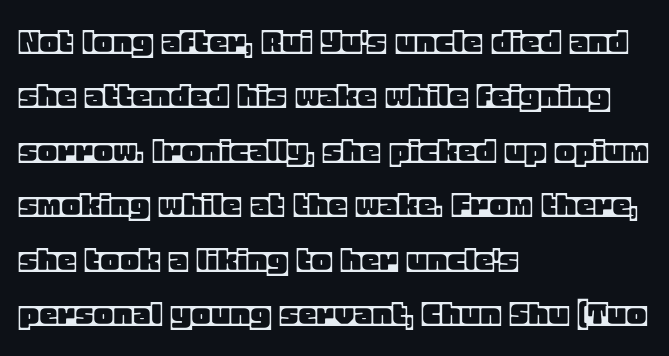
Q: Is the text italic (slanted)? A: No, it is upright.
Q: Is the text underlined? A: No.
Q: How is the paragraph aligned? A: Left-aligned.
Q: Is the spacing between letters normal or unusually wide? A: Normal.
Q: Is the spacing between lines tight, normal or loose? A: Normal.
Q: Width (condensed, normal, or wide)? A: Normal.
Q: x-height? A: Large.
Q: Monospaced? A: No.
